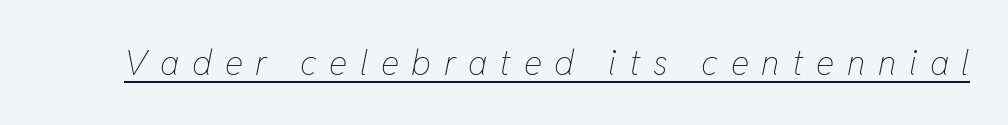
{"italic": "yes", "lean": "right", "slant_degrees": 11, "bold": "no", "weight": "thin", "width": "condensed", "stroke_contrast": "low", "x_height": "medium", "monospaced": "no", "underline": "yes", "letter_spacing": "wide", "letter_spacing_em": 0.36, "glyph_px": 35}
